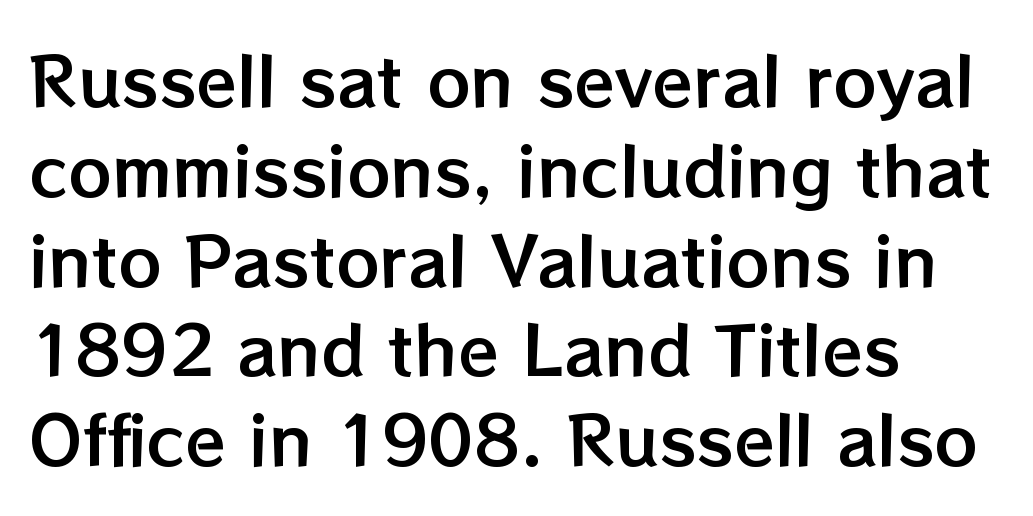
Each letter keeps its own natural width here, so spacing adapts to shape. If you drew a ruler down the left edge, every line would touch it. Letters rest on an invisible, unmarked baseline. Spacing between characters is what you'd get straight out of the box. Do the letters lean? They stand straight. Vertical spacing — default.
